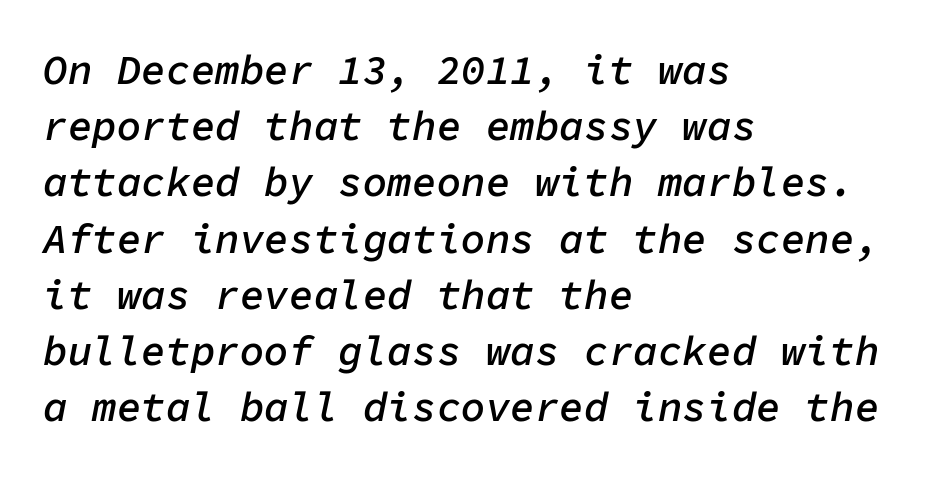
{"italic": "yes", "lean": "right", "slant_degrees": 11, "bold": "semi", "weight": "semibold", "width": "normal", "stroke_contrast": "low", "x_height": "medium", "monospaced": "yes", "underline": "no", "align": "left", "line_spacing": "normal", "line_spacing_ratio": 1.37, "letter_spacing": "normal", "letter_spacing_em": 0.0, "glyph_px": 41}
